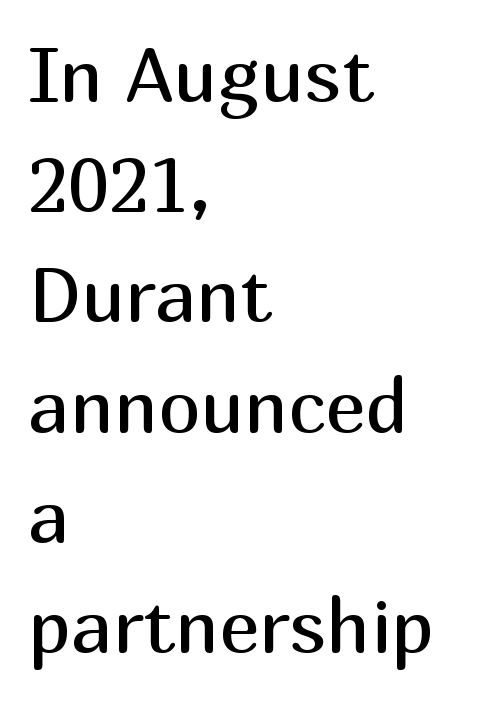
{"serif": "no", "italic": "no", "bold": "no", "weight": "regular", "width": "normal", "stroke_contrast": "medium", "x_height": "medium", "monospaced": "no", "underline": "no", "align": "left", "line_spacing": "normal", "line_spacing_ratio": 1.45, "letter_spacing": "normal", "letter_spacing_em": 0.0, "glyph_px": 76}
